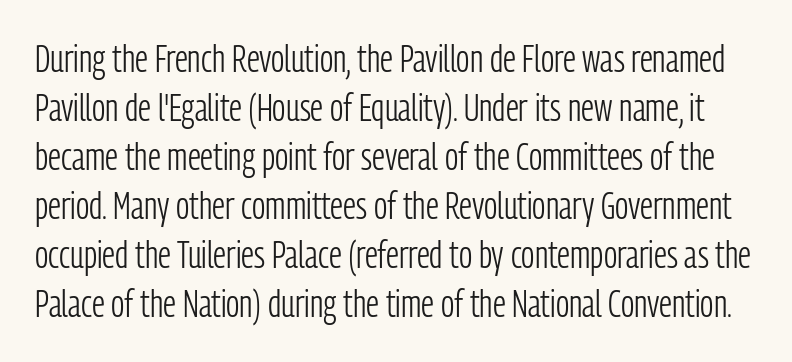
Q: Is the text bold? A: No.
Q: Is the text italic (slanted)? A: No, it is upright.
Q: Is the typeface a serif or a sans-serif typeface? A: Sans-serif.
Q: Is the text underlined? A: No.
Q: Is the spacing between letters normal or unusually wide? A: Normal.
Q: Is the spacing between lines tight, normal or loose? A: Normal.
Q: Width (condensed, normal, or wide)? A: Condensed.
Q: Stroke contrast? A: Low.
Q: x-height? A: Medium.
Q: Monospaced? A: No.
